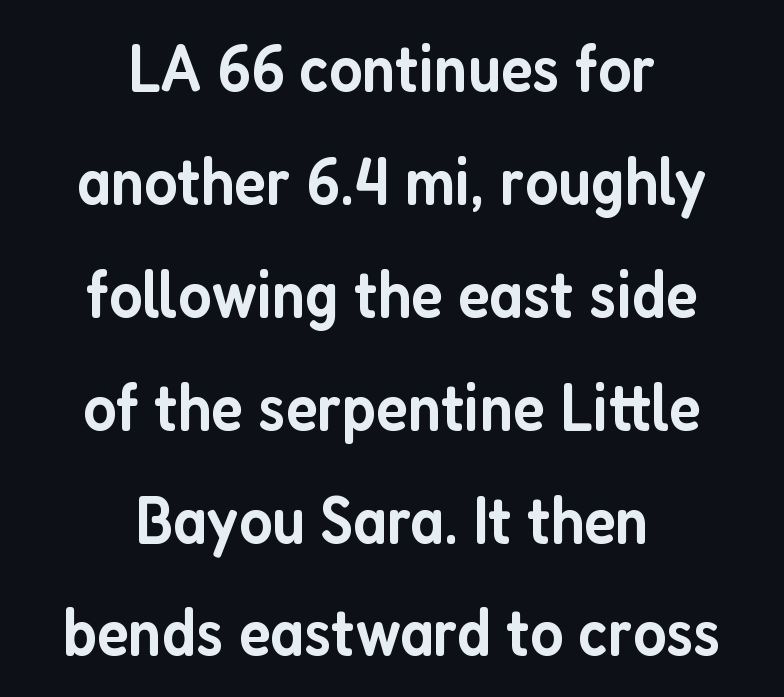
Check where the strokes stop: nothing finishes them off — pure sans. Each letter keeps its own natural width here, so spacing adapts to shape. The lettering stays uniformly vertical, giving the passage a roman look. The leading is moderate, giving the passage an even texture. One-word summary of the alignment: center.
